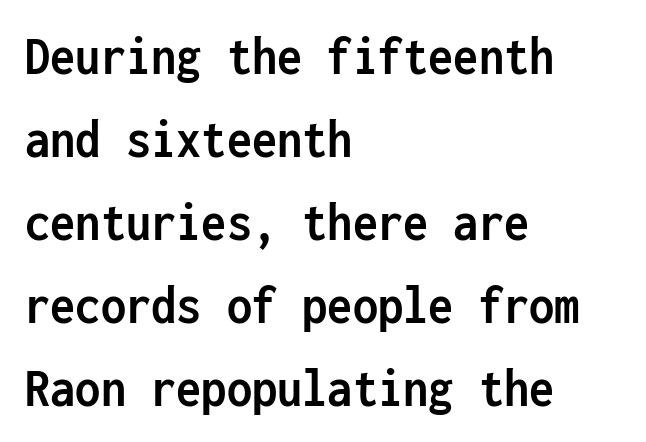
The image shows 56 px semibold, condensed sans-serif type, upright, monospaced; set left-aligned, normal line spacing (1.48x), normal letter spacing, not underlined; low stroke contrast and a medium x-height.
